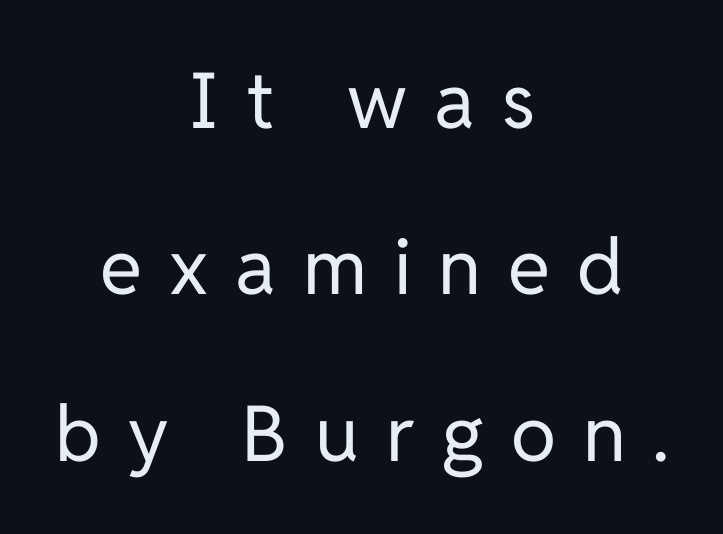
Spacing verdict: proportional, widths tailored to each character. What stands out about the letter spacing? Its width — letters are far apart. This is roman type, the default non-slanted kind. Heft: none added — not bold. Leftover space on each line is divided equally before and after the words. The block of text is sparse from top to bottom, with ample space between rows.
